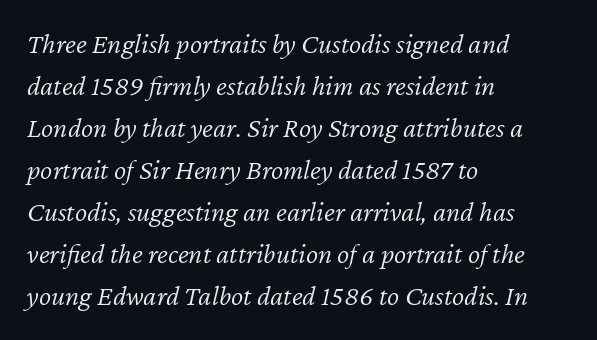
Looks like regular typesetting: each glyph gets only the width it needs. Just letters on the line, the space beneath them empty. In terms of posture, this sample is oblique. Line beginnings align vertically; line endings do not. The strokes carry an ordinary text weight at most. Nobody touched the tracking dial on this one.
